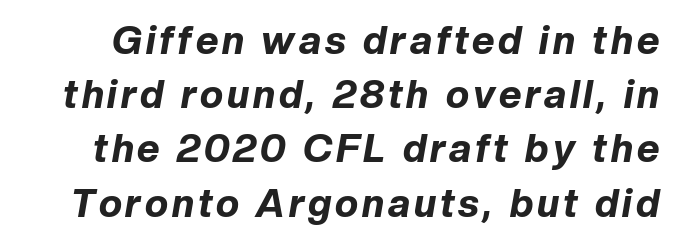
The image shows 39 px bold type, italic (leaning right); set normal line spacing (1.39x), not underlined; low stroke contrast and a medium x-height.
